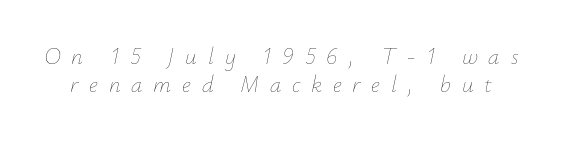
The image shows 23 px text type, italic (leaning right); set line spacing 1.23x, unusually wide letter spacing (+0.47 em), not underlined.
